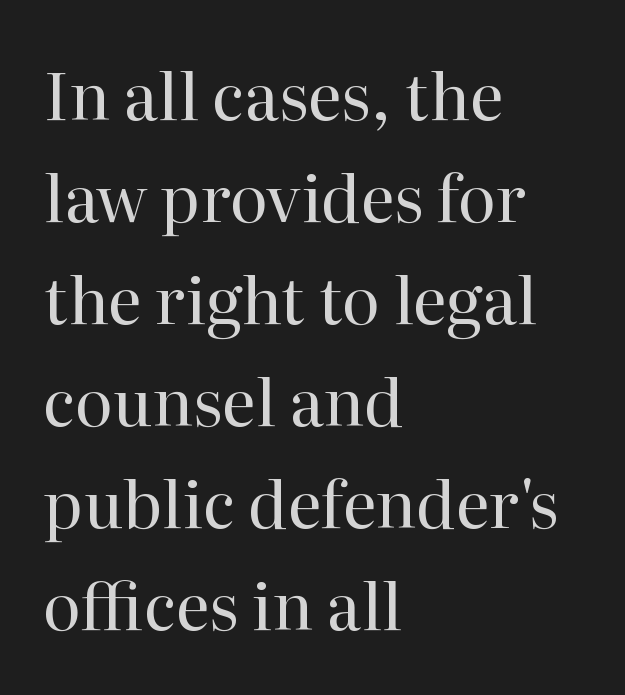
Q: Is the text bold? A: No.
Q: Is the text italic (slanted)? A: No, it is upright.
Q: Is the typeface a serif or a sans-serif typeface? A: Serif.
Q: Is the text underlined? A: No.
Q: How is the paragraph aligned? A: Left-aligned.
Q: Is the spacing between letters normal or unusually wide? A: Normal.
Q: Is the spacing between lines tight, normal or loose? A: Normal.
Q: Width (condensed, normal, or wide)? A: Normal.
Q: Stroke contrast? A: High.
Q: x-height? A: Medium.
Q: Monospaced? A: No.
